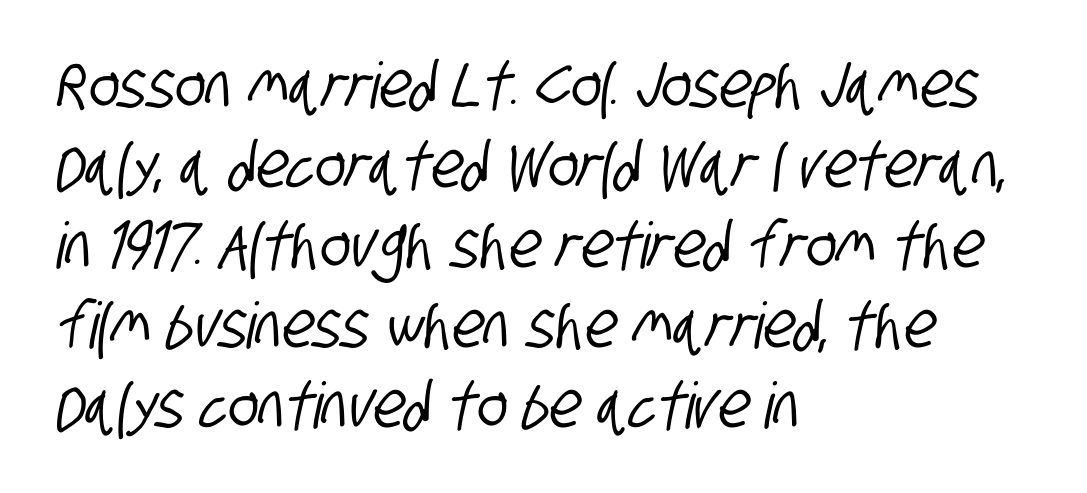
{"serif": "no", "width": "condensed", "stroke_contrast": "low", "x_height": "large", "monospaced": "no", "underline": "no", "align": "left", "line_spacing": "normal", "line_spacing_ratio": 1.25, "letter_spacing": "normal", "letter_spacing_em": 0.0, "glyph_px": 64}
